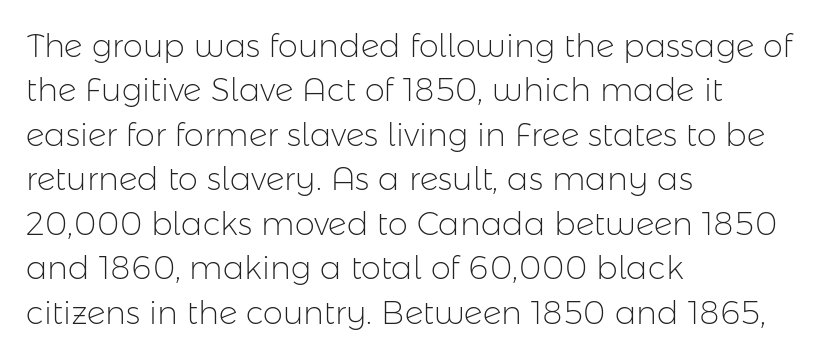
Plain, unruled lines of type. The face used here is proportionally spaced, like ordinary book or web type. Vertical stems look standard width or narrower in stroke. The leading is moderate, giving the passage an even texture.
